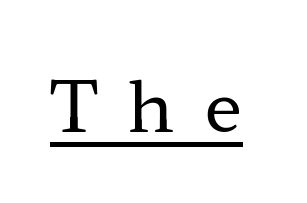
Q: Is the text bold? A: No.
Q: Is the text italic (slanted)? A: No, it is upright.
Q: Is the typeface a serif or a sans-serif typeface? A: Serif.
Q: Is the text underlined? A: Yes.
Q: Is the spacing between letters normal or unusually wide? A: Unusually wide.
Q: Width (condensed, normal, or wide)? A: Wide.
Q: Stroke contrast? A: Low.
Q: x-height? A: Medium.
Q: Monospaced? A: No.
